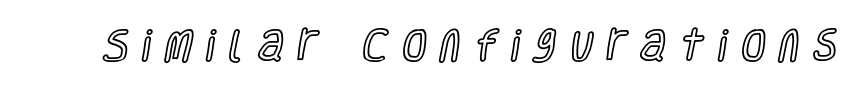
{"width": "condensed", "x_height": "large", "monospaced": "no", "underline": "no", "letter_spacing": "wide", "letter_spacing_em": 0.41, "glyph_px": 35}
